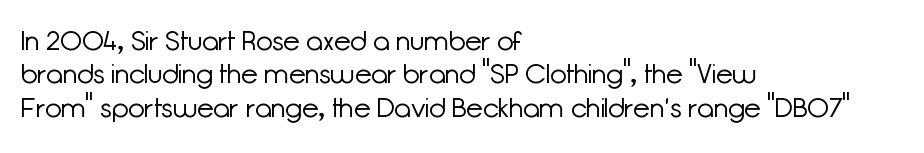
The image shows 27 px text type, upright; set left-aligned, line spacing 1.24x, normal letter spacing, not underlined.
